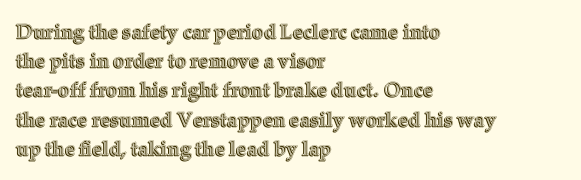
Q: Is the text italic (slanted)? A: No, it is upright.
Q: Is the text underlined? A: No.
Q: How is the paragraph aligned? A: Left-aligned.
Q: Is the spacing between letters normal or unusually wide? A: Normal.
Q: Is the spacing between lines tight, normal or loose? A: Normal.
